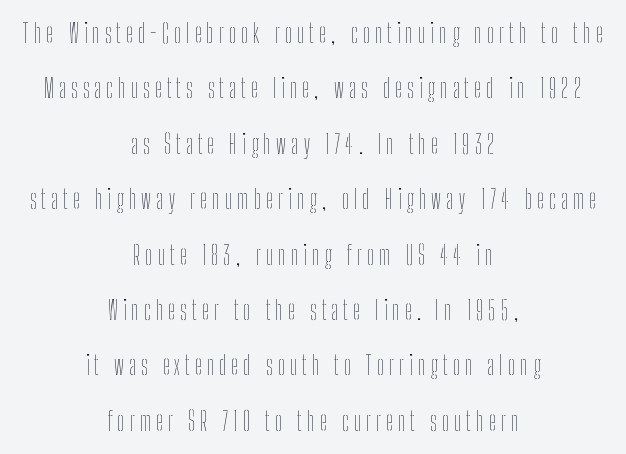
Q: Is the text bold? A: No.
Q: Is the text italic (slanted)? A: No, it is upright.
Q: Is the text underlined? A: No.
Q: How is the paragraph aligned? A: Centered.
Q: Is the spacing between lines tight, normal or loose? A: Loose.
